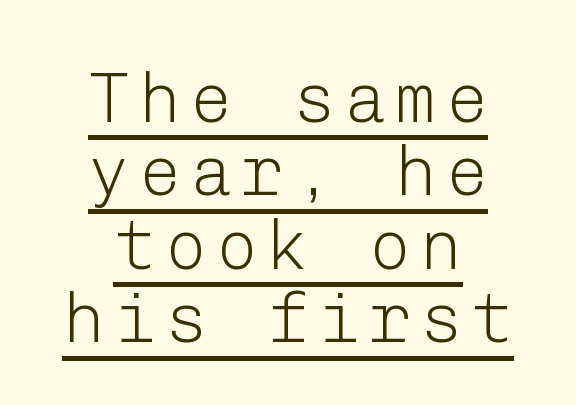
The rendering uses the underline text-decoration. Nope, not italic — everything's standing straight. Regarding leading, the lines here are crowded together. The letters look calm and open, with moderate or lighter stems.
